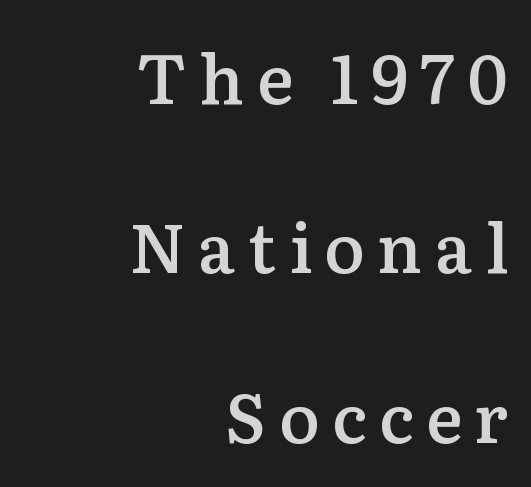
Spacing verdict: proportional, widths tailored to each character. The letters are semibold — heavier than regular but short of a full bold. Is the block centered? No — it sits flush against the right margin. Reading down the column, the eye jumps a long way to each next line. These lines were composed using upright roman letters.
